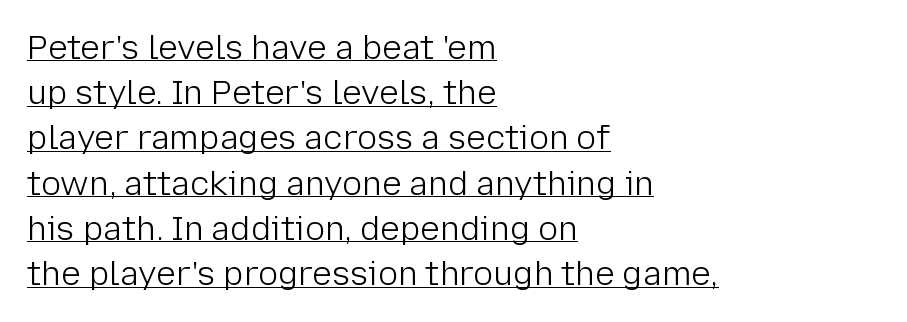
There is no visible air inserted between adjacent glyphs. The letters advance in unequal steps, a hallmark of proportional type. Heaviness? Minimal to ordinary, like unemphasized prose. Beneath each row of characters lies a ruled line.
